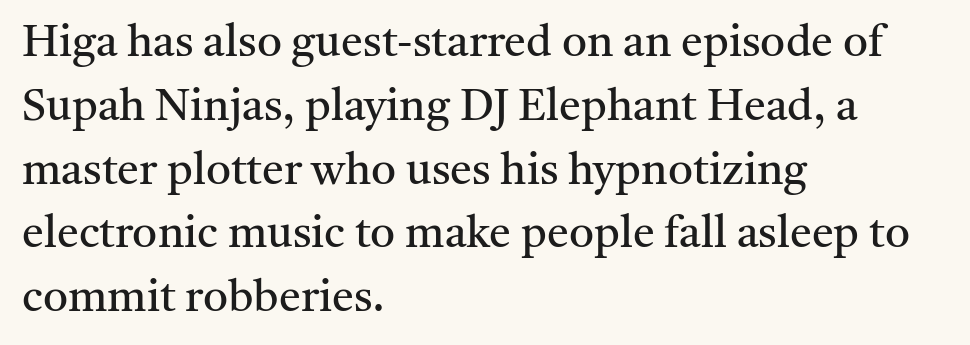
{"serif": "yes", "italic": "no", "bold": "no", "weight": "regular", "width": "normal", "stroke_contrast": "medium", "x_height": "medium", "monospaced": "no", "underline": "no", "align": "left", "line_spacing": "normal", "line_spacing_ratio": 1.45, "letter_spacing": "normal", "letter_spacing_em": 0.0, "glyph_px": 44}
